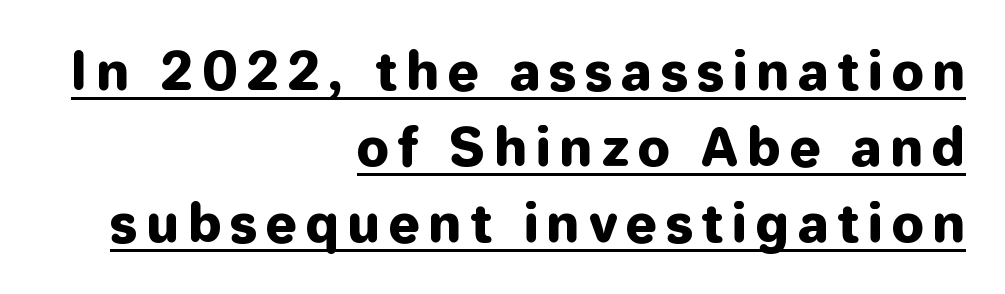
The image shows 51 px sans-serif type, upright; set right-aligned, normal line spacing (1.49x), underlined; low stroke contrast and a medium x-height.
